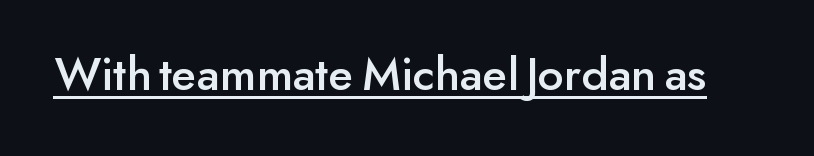
Q: Is the text italic (slanted)? A: No, it is upright.
Q: Is the typeface a serif or a sans-serif typeface? A: Sans-serif.
Q: Is the text underlined? A: Yes.
Q: Is the spacing between letters normal or unusually wide? A: Normal.
Q: Width (condensed, normal, or wide)? A: Normal.
Q: Stroke contrast? A: Low.
Q: x-height? A: Small.
Q: Monospaced? A: No.
